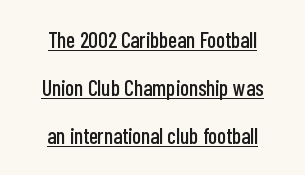
{"italic": "no", "underline": "yes", "align": "center", "line_spacing": "loose", "line_spacing_ratio": 2.18, "letter_spacing": "normal", "letter_spacing_em": 0.0, "glyph_px": 22}
